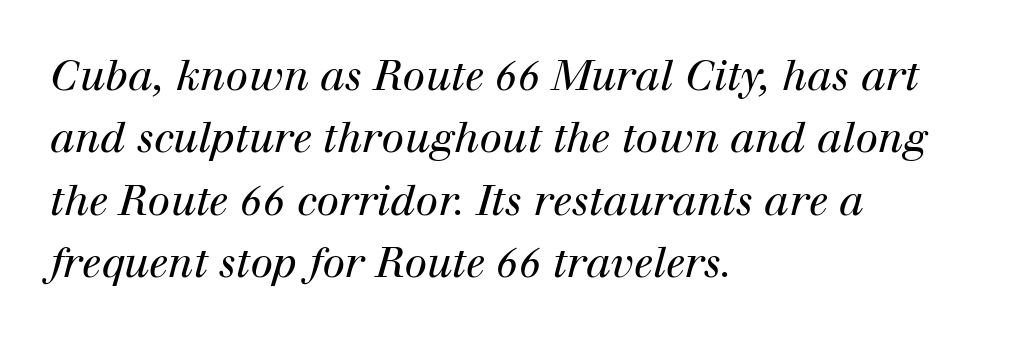
The image shows 41 px regular-weight serif type, italic (leaning right); set left-aligned, normal line spacing (1.52x), normal letter spacing, not underlined; high stroke contrast and a medium x-height.
